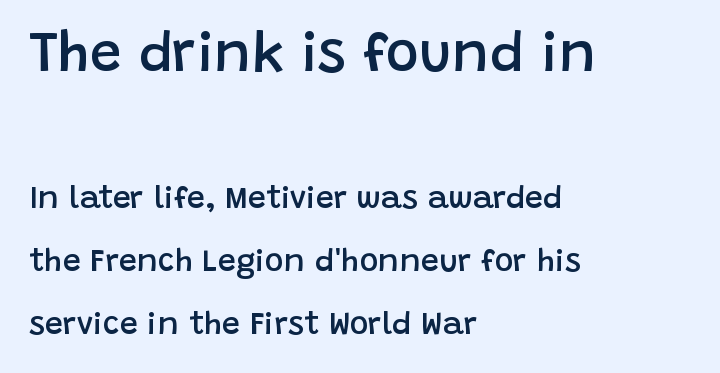
The image shows 56 px semibold sans-serif type, upright; set left-aligned, loose line spacing (1.97x), normal letter spacing, not underlined; the first (top) block is 1.75x larger; low stroke contrast and a large x-height.
